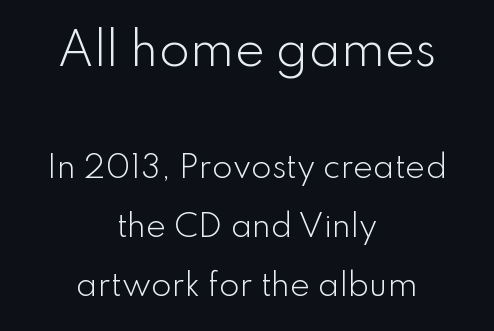
Q: Is the text bold? A: No.
Q: Is the text italic (slanted)? A: No, it is upright.
Q: Is the typeface a serif or a sans-serif typeface? A: Sans-serif.
Q: Is the text underlined? A: No.
Q: How is the paragraph aligned? A: Centered.
Q: Is the spacing between letters normal or unusually wide? A: Normal.
Q: Is the spacing between lines tight, normal or loose? A: Loose.
Q: Which block of text is set in a larger size, the first (top) or the second (bottom)? A: The first (top) one.
Q: Width (condensed, normal, or wide)? A: Normal.
Q: Stroke contrast? A: Low.
Q: x-height? A: Small.
Q: Monospaced? A: No.
